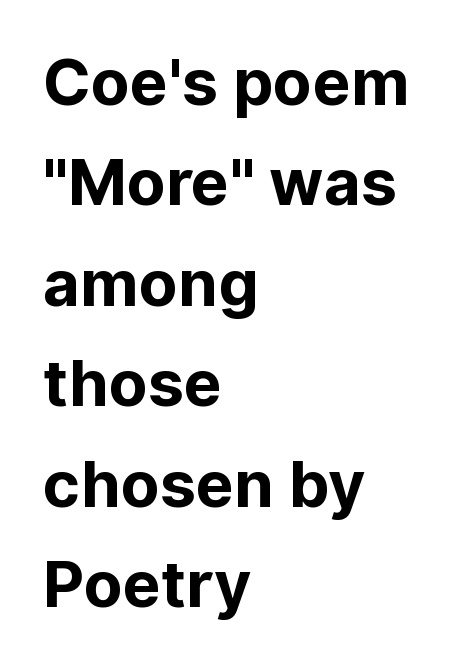
Q: Is the text bold? A: Yes.
Q: Is the text italic (slanted)? A: No, it is upright.
Q: Is the typeface a serif or a sans-serif typeface? A: Sans-serif.
Q: Is the text underlined? A: No.
Q: How is the paragraph aligned? A: Left-aligned.
Q: Is the spacing between letters normal or unusually wide? A: Normal.
Q: Is the spacing between lines tight, normal or loose? A: Normal.
Q: Width (condensed, normal, or wide)? A: Normal.
Q: Stroke contrast? A: Low.
Q: x-height? A: Medium.
Q: Monospaced? A: No.
